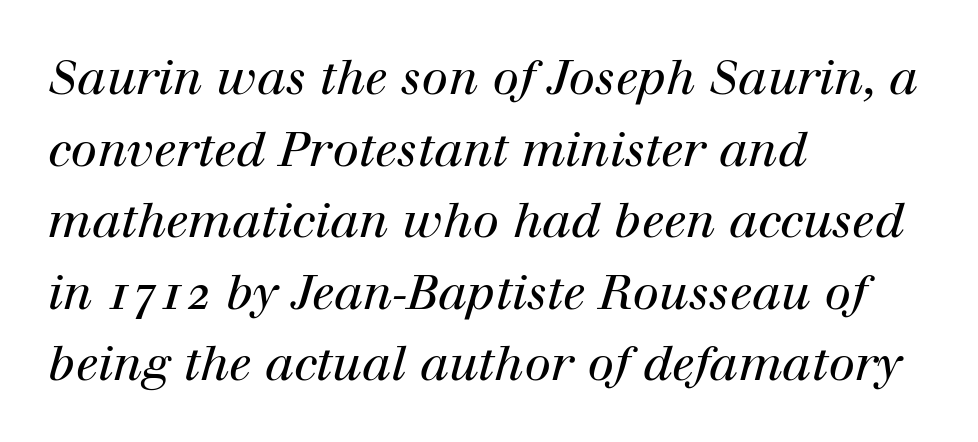
The image shows 48 px regular-weight serif type, italic (leaning right); set left-aligned, normal line spacing (1.49x), normal letter spacing, not underlined; high stroke contrast and a medium x-height.
